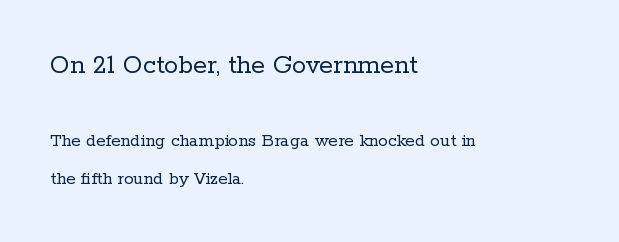
The image shows 28 px regular-weight serif type, upright; set left-aligned, loose line spacing (2.04x), normal letter spacing, not underlined; the first (top) block is 1.47x larger; low stroke contrast and a medium x-height.
